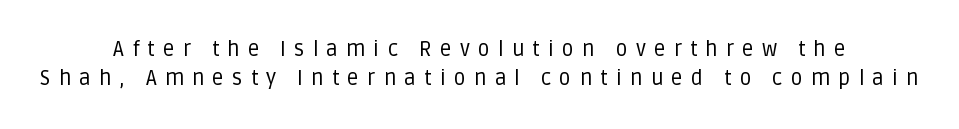
The image shows 21 px text type, upright; set centered, normal line spacing (1.39x), unusually wide letter spacing (+0.38 em), not underlined.
